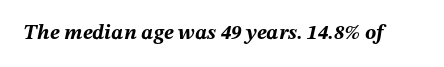
Q: Is the text bold? A: Yes.
Q: Is the text italic (slanted)? A: Yes, it leans right by about 12 degrees.
Q: Is the text underlined? A: No.
Q: Is the spacing between letters normal or unusually wide? A: Normal.
